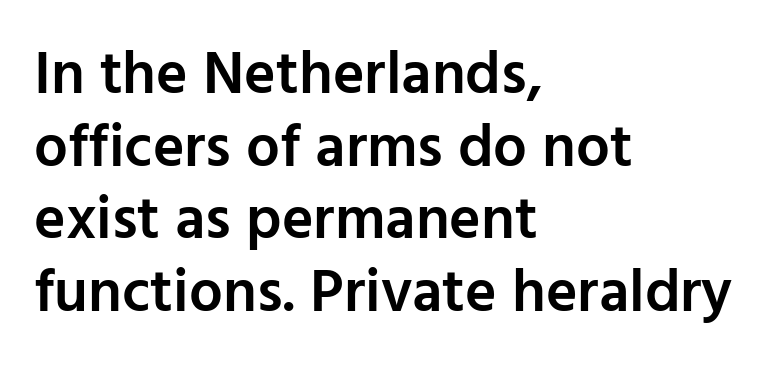
Honestly, the letter spacing is just normal — you wouldn't notice it. The letters advance in unequal steps, a hallmark of proportional type. A roman cut, with each character standing at attention. A fair bit of extra ink — the face is semibold, not bold. The strip under each line holds only bare page. A student would call this left alignment; a typographer would say flush left, rag right.
